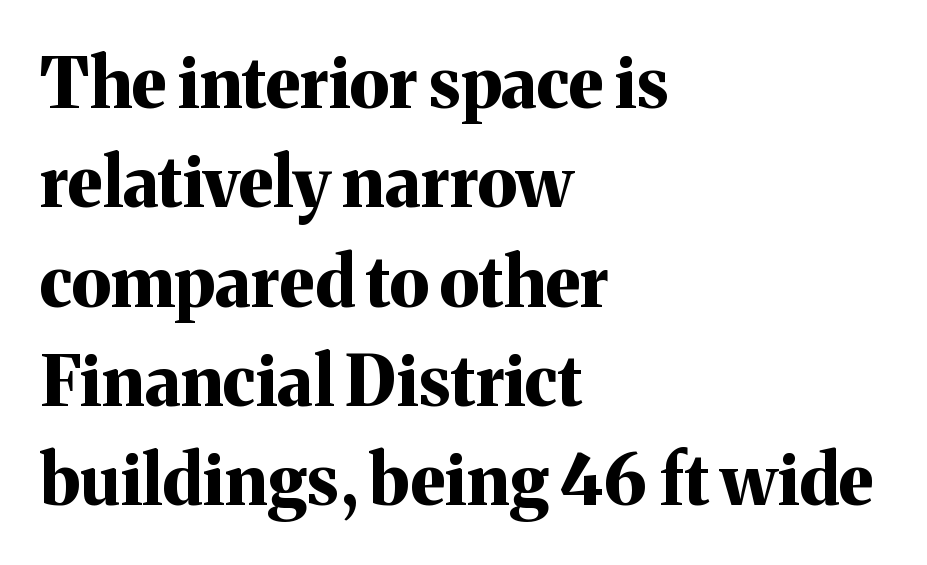
{"serif": "yes", "italic": "no", "bold": "yes", "weight": "bold", "width": "normal", "stroke_contrast": "medium", "x_height": "medium", "monospaced": "no", "underline": "no", "align": "left", "line_spacing": "normal", "line_spacing_ratio": 1.44, "letter_spacing": "normal", "letter_spacing_em": 0.0, "glyph_px": 69}
